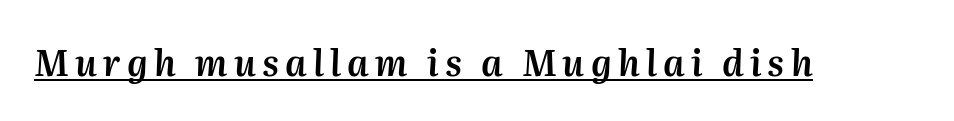
The image shows 35 px text type, italic (leaning right); set underlined; medium stroke contrast and a medium x-height.
